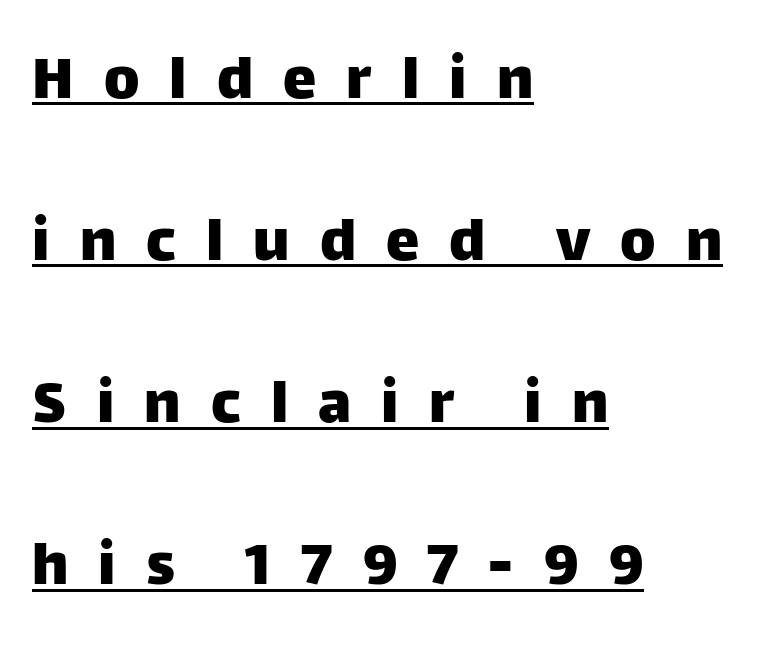
Q: Is the text italic (slanted)? A: No, it is upright.
Q: Is the typeface a serif or a sans-serif typeface? A: Sans-serif.
Q: Is the text underlined? A: Yes.
Q: How is the paragraph aligned? A: Left-aligned.
Q: Is the spacing between letters normal or unusually wide? A: Unusually wide.
Q: Is the spacing between lines tight, normal or loose? A: Loose.
Q: Width (condensed, normal, or wide)? A: Normal.
Q: Stroke contrast? A: Low.
Q: x-height? A: Large.
Q: Monospaced? A: No.
